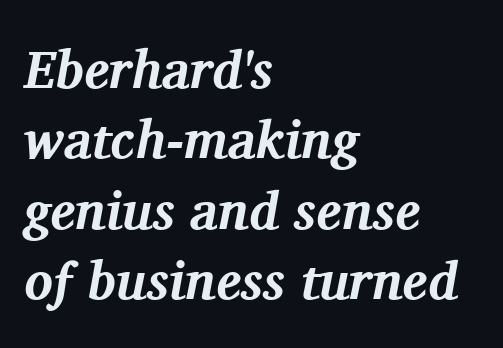
Q: Is the text bold? A: Yes.
Q: Is the text italic (slanted)? A: Yes, it leans right by about 11 degrees.
Q: Is the typeface a serif or a sans-serif typeface? A: Serif.
Q: Is the text underlined? A: No.
Q: How is the paragraph aligned? A: Left-aligned.
Q: Is the spacing between letters normal or unusually wide? A: Normal.
Q: Is the spacing between lines tight, normal or loose? A: Normal.
Q: Width (condensed, normal, or wide)? A: Normal.
Q: Stroke contrast? A: Medium.
Q: x-height? A: Medium.
Q: Monospaced? A: No.
